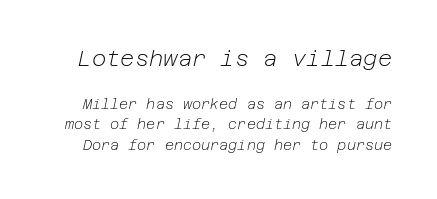
Q: Is the text bold? A: No.
Q: Is the text italic (slanted)? A: Yes, it leans right by about 12 degrees.
Q: Is the text underlined? A: No.
Q: Is the spacing between letters normal or unusually wide? A: Normal.
Q: Is the spacing between lines tight, normal or loose? A: Normal.
Q: Which block of text is set in a larger size, the first (top) or the second (bottom)? A: The first (top) one.
